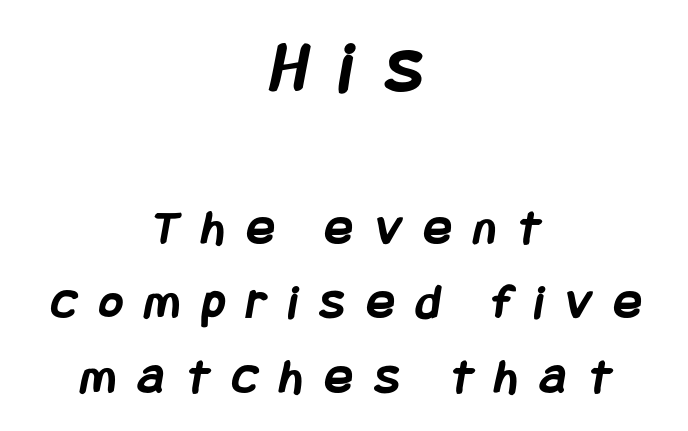
Q: Is the text bold? A: Yes.
Q: Is the typeface a serif or a sans-serif typeface? A: Sans-serif.
Q: Is the text underlined? A: No.
Q: How is the paragraph aligned? A: Centered.
Q: Is the spacing between letters normal or unusually wide? A: Unusually wide.
Q: Is the spacing between lines tight, normal or loose? A: Normal.
Q: Which block of text is set in a larger size, the first (top) or the second (bottom)? A: The first (top) one.
Q: Width (condensed, normal, or wide)? A: Condensed.
Q: Stroke contrast? A: Low.
Q: x-height? A: Large.
